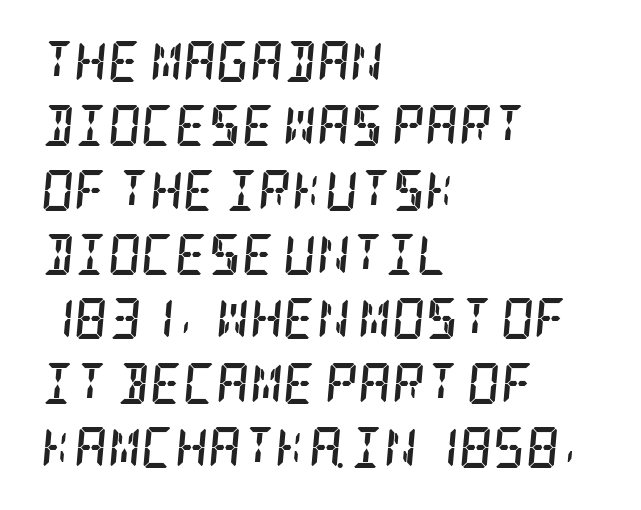
Q: Is the text bold? A: Yes.
Q: Is the text italic (slanted)? A: Yes, it leans right by about 5 degrees.
Q: Is the typeface a serif or a sans-serif typeface? A: Serif.
Q: Is the text underlined? A: No.
Q: How is the paragraph aligned? A: Left-aligned.
Q: Is the spacing between letters normal or unusually wide? A: Normal.
Q: Is the spacing between lines tight, normal or loose? A: Normal.
Q: Width (condensed, normal, or wide)? A: Condensed.
Q: Stroke contrast? A: Low.
Q: x-height? A: Large.
